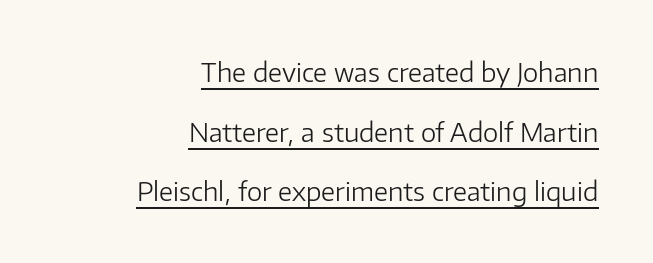
{"italic": "no", "bold": "no", "underline": "yes", "align": "right", "line_spacing": "loose", "line_spacing_ratio": 2.29, "letter_spacing": "normal", "letter_spacing_em": 0.0, "glyph_px": 26}
